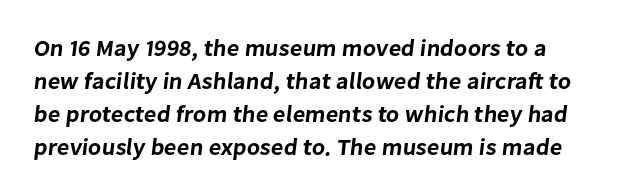
{"underline": "no", "line_spacing": "normal", "line_spacing_ratio": 1.44, "letter_spacing": "normal", "letter_spacing_em": 0.0, "glyph_px": 23}
